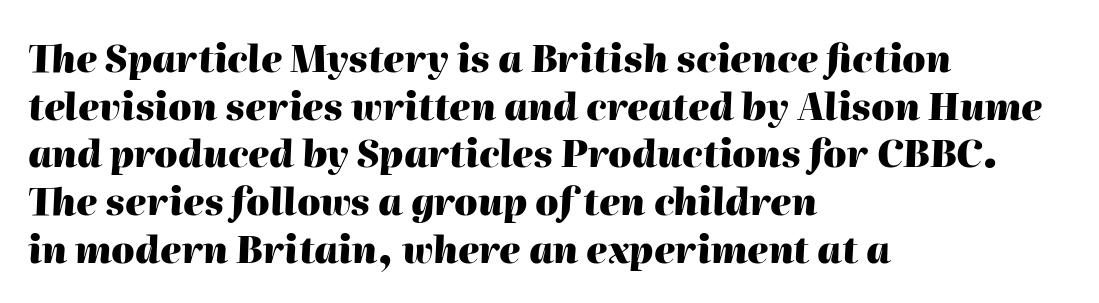
The image shows 37 px heavy type, italic (leaning right); set left-aligned, normal line spacing (1.29x), normal letter spacing, not underlined; high stroke contrast and a medium x-height.
